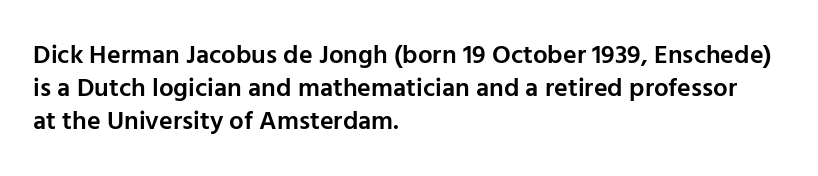
{"italic": "no", "bold": "semi", "underline": "no", "align": "left", "line_spacing": "normal", "line_spacing_ratio": 1.26, "letter_spacing": "normal", "letter_spacing_em": 0.0, "glyph_px": 26}
